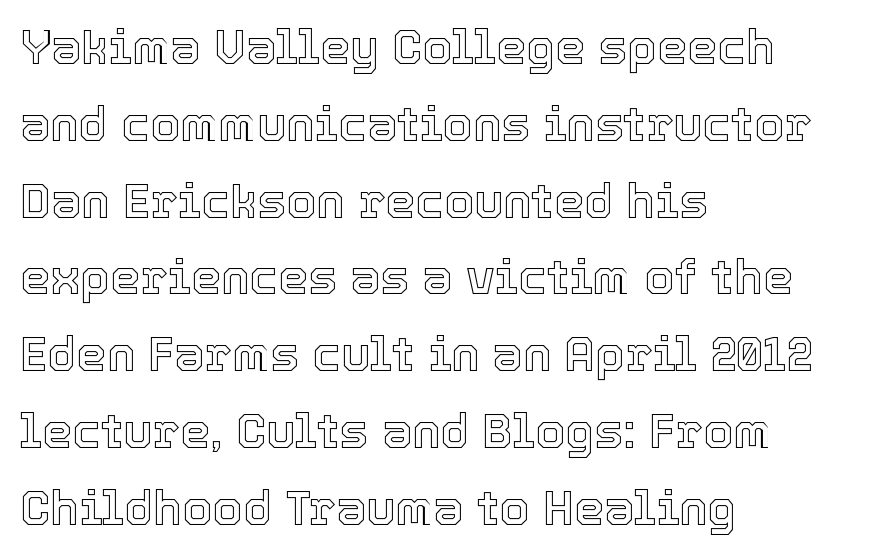
{"italic": "no", "width": "normal", "x_height": "medium", "monospaced": "no", "underline": "no", "align": "left", "line_spacing": "normal", "line_spacing_ratio": 1.6, "letter_spacing": "normal", "letter_spacing_em": 0.0, "glyph_px": 48}
